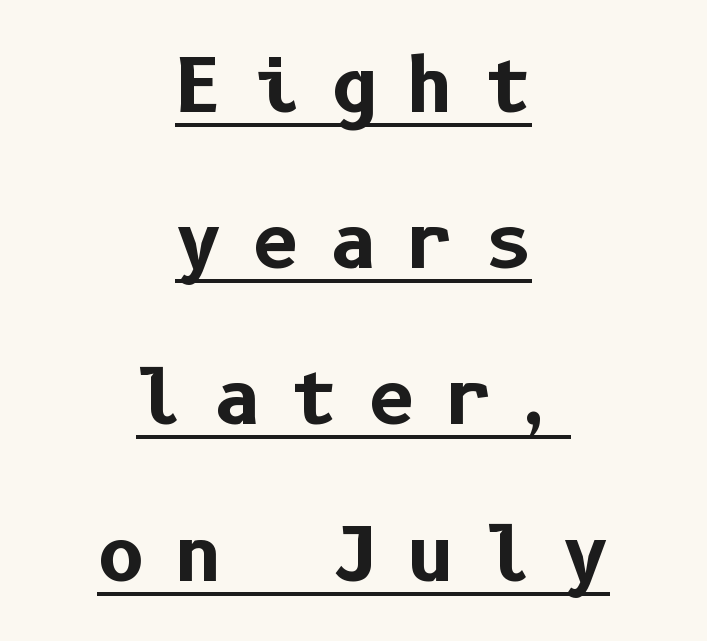
Display-style spreading of the glyphs; the letterfit is very open. The setting favours the middle, as headings and verse often do. This sample trades compactness for vertical openness between lines. Heft: maximum for text — a bold. The face used here is a sans, in the tradition of grotesques and geometrics. Every stem runs plumb, perpendicular to the baseline.
